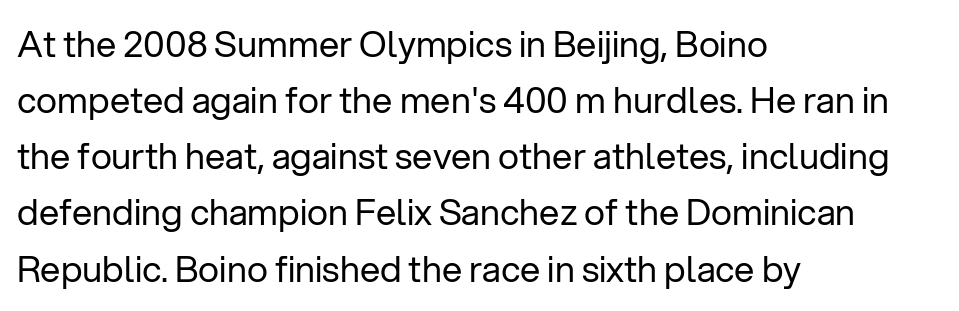
The image shows 36 px regular-weight sans-serif type, upright; set left-aligned, normal line spacing (1.56x), normal letter spacing, not underlined; low stroke contrast and a medium x-height.
